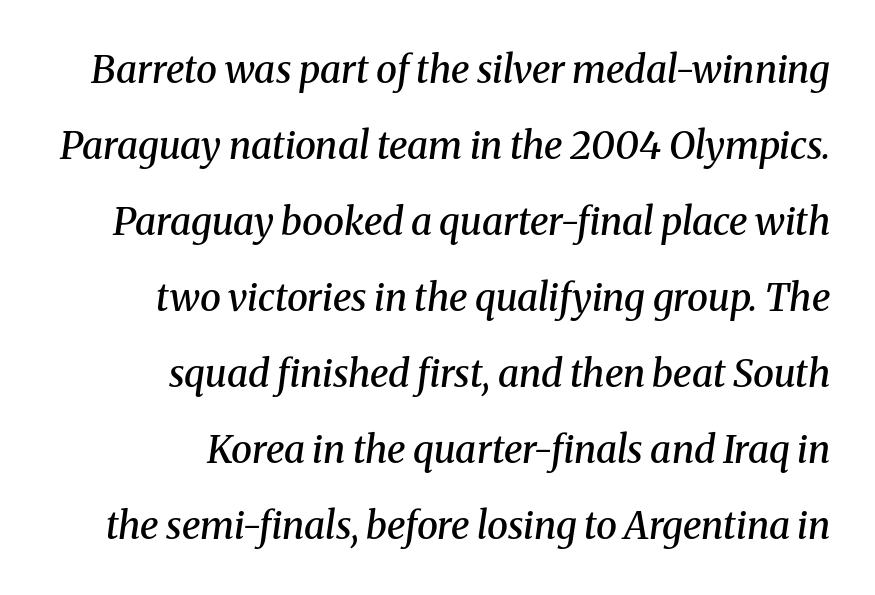
The image shows 38 px semibold serif type, italic (leaning right); set right-aligned, loose line spacing (2.0x), normal letter spacing, not underlined; medium stroke contrast and a medium x-height.
